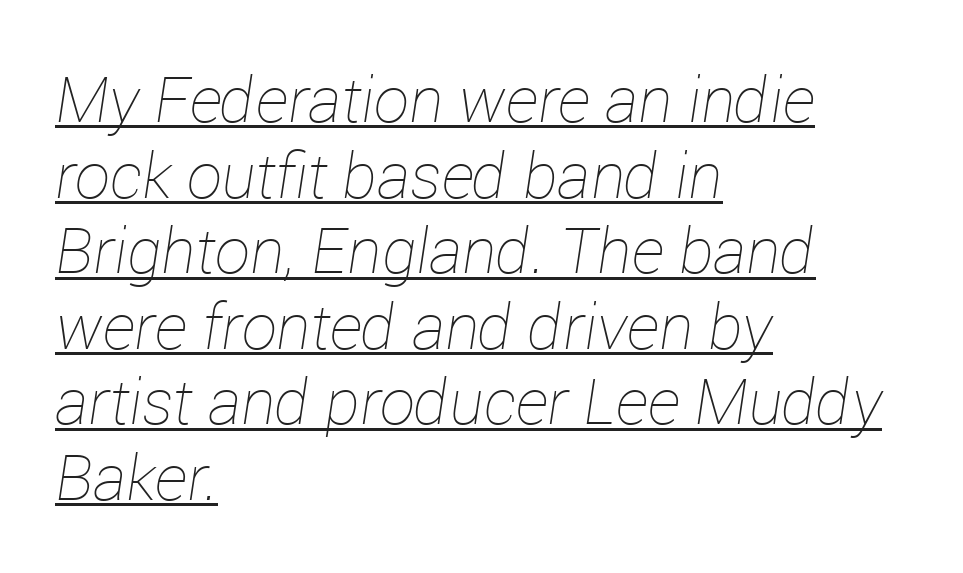
{"italic": "yes", "lean": "right", "slant_degrees": 12, "bold": "no", "weight": "thin", "width": "normal", "stroke_contrast": "low", "x_height": "medium", "monospaced": "no", "underline": "yes", "align": "left", "line_spacing_ratio": 1.2, "letter_spacing": "normal", "letter_spacing_em": 0.0, "glyph_px": 63}
